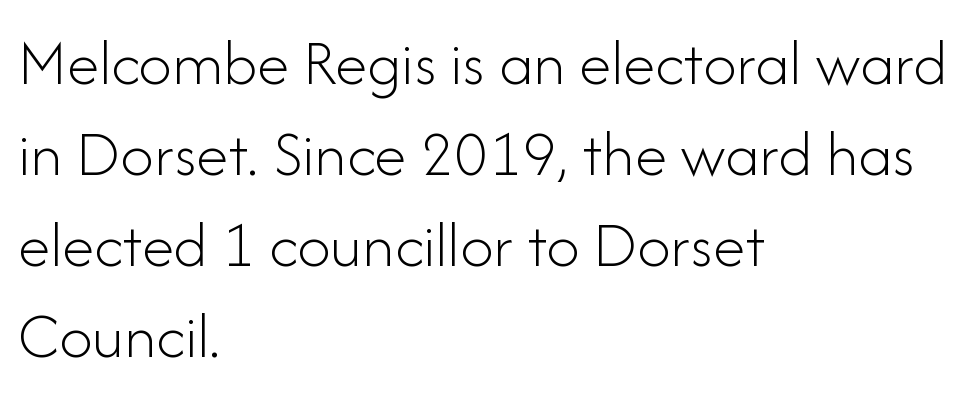
The rendering uses a moderate line-height, typical for paragraphs. Where is the straight margin? On the left. Beneath every word, the page is bare. You could call the tracking neutral — neither tight nor loose. The passage shown is typed in a proportional face where columns would drift. The letters stand straight up with perfectly vertical stems.
